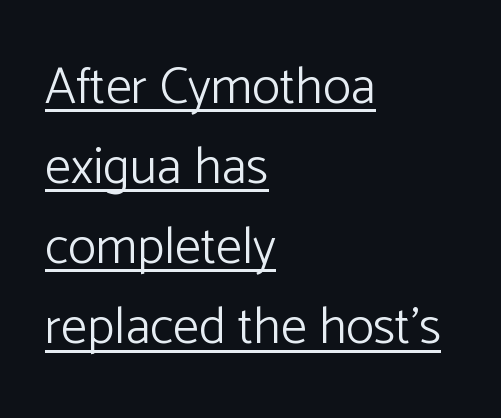
Regarding leading, the lines here are spaced in the standard way. Here the designer chose a conventional face with non-uniform glyph widths. Leftover space on each line is placed entirely after the last word. Posture: upright roman. Emphasis is given by a line drawn under the lettering.
